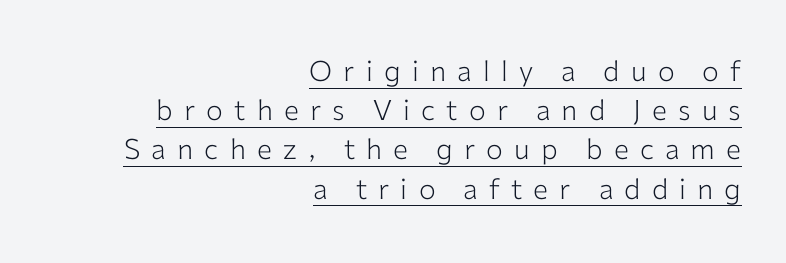
The image shows 28 px light sans-serif type, upright; set right-aligned, normal line spacing (1.4x), unusually wide letter spacing (+0.4 em), underlined; low stroke contrast and a medium x-height.
